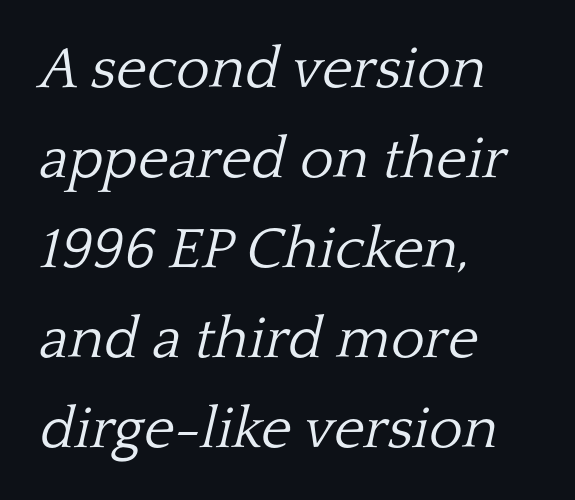
{"serif": "yes", "italic": "yes", "lean": "right", "slant_degrees": 13, "bold": "no", "weight": "light", "width": "normal", "stroke_contrast": "low", "x_height": "medium", "monospaced": "no", "underline": "no", "align": "left", "line_spacing": "normal", "line_spacing_ratio": 1.55, "letter_spacing": "normal", "letter_spacing_em": 0.0, "glyph_px": 58}
